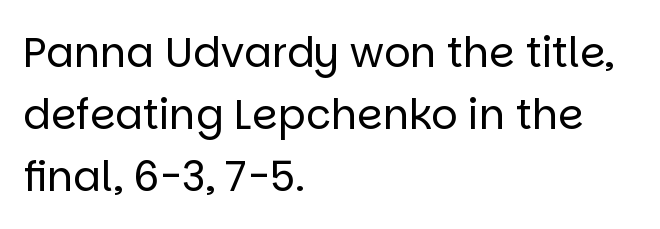
The image shows 41 px regular-weight sans-serif type, upright; set left-aligned, normal line spacing (1.51x), normal letter spacing, not underlined; low stroke contrast and a large x-height.
